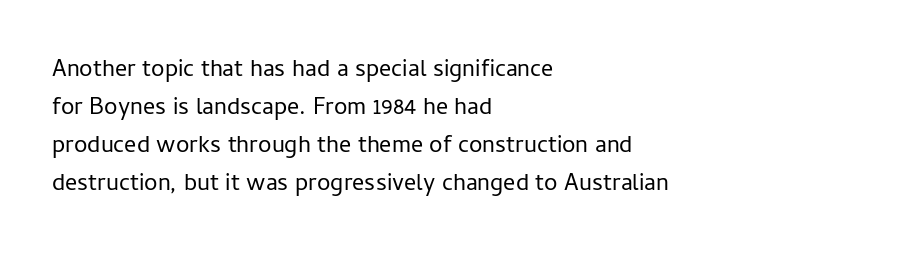
The image shows 24 px text type, upright; set left-aligned, normal line spacing (1.59x), normal letter spacing, not underlined.
